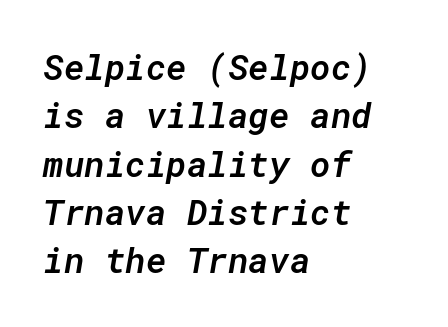
Q: Is the text bold? A: Semi-bold.
Q: Is the text italic (slanted)? A: Yes, it leans right by about 10 degrees.
Q: Is the text underlined? A: No.
Q: How is the paragraph aligned? A: Left-aligned.
Q: Is the spacing between letters normal or unusually wide? A: Normal.
Q: Is the spacing between lines tight, normal or loose? A: Normal.
Q: Width (condensed, normal, or wide)? A: Normal.
Q: Stroke contrast? A: Low.
Q: x-height? A: Medium.
Q: Monospaced? A: Yes.
